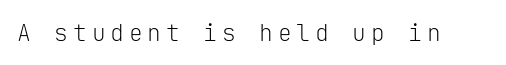
The image shows 23 px text type, upright; set unusually wide letter spacing (+0.21 em), not underlined.
